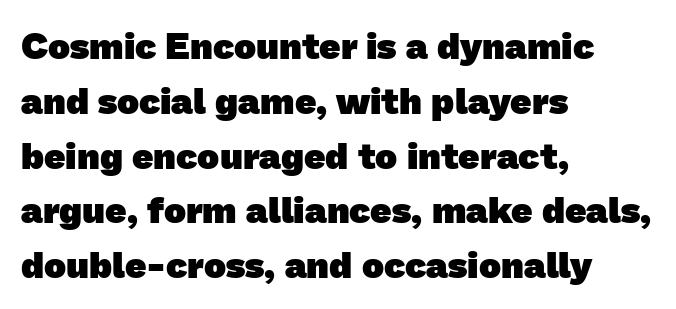
Q: Is the text bold? A: Yes.
Q: Is the typeface a serif or a sans-serif typeface? A: Sans-serif.
Q: Is the text underlined? A: No.
Q: How is the paragraph aligned? A: Left-aligned.
Q: Is the spacing between letters normal or unusually wide? A: Normal.
Q: Is the spacing between lines tight, normal or loose? A: Normal.
Q: Width (condensed, normal, or wide)? A: Normal.
Q: Stroke contrast? A: Low.
Q: x-height? A: Medium.
Q: Monospaced? A: No.
